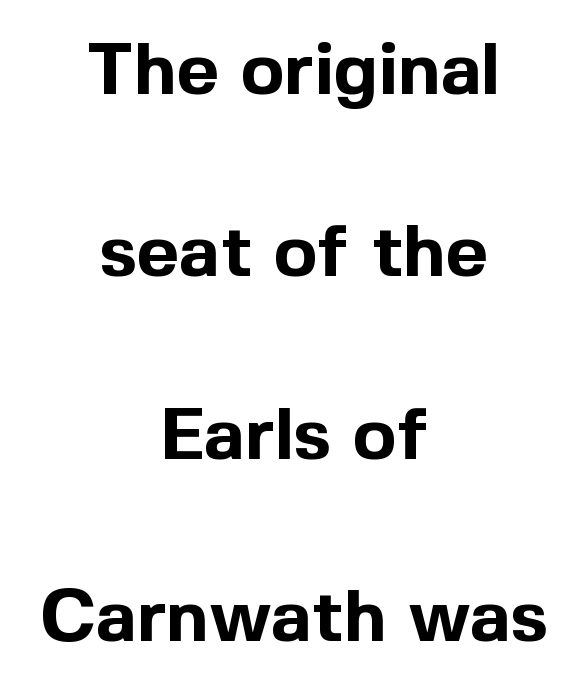
The image shows 73 px bold sans-serif type, upright; set centered, loose line spacing (2.5x), normal letter spacing, not underlined; a medium x-height.
